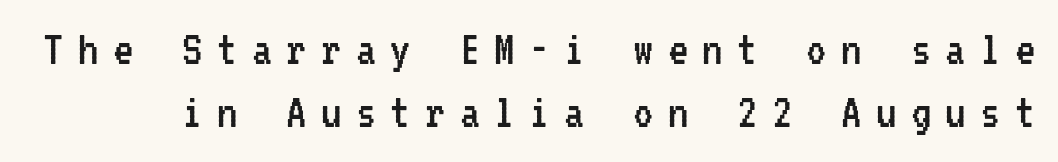
Q: Is the text bold? A: No.
Q: Is the text italic (slanted)? A: No, it is upright.
Q: Is the typeface a serif or a sans-serif typeface? A: Sans-serif.
Q: Is the text underlined? A: No.
Q: Is the spacing between letters normal or unusually wide? A: Unusually wide.
Q: Width (condensed, normal, or wide)? A: Condensed.
Q: Stroke contrast? A: Low.
Q: x-height? A: Medium.
Q: Monospaced? A: Yes.
